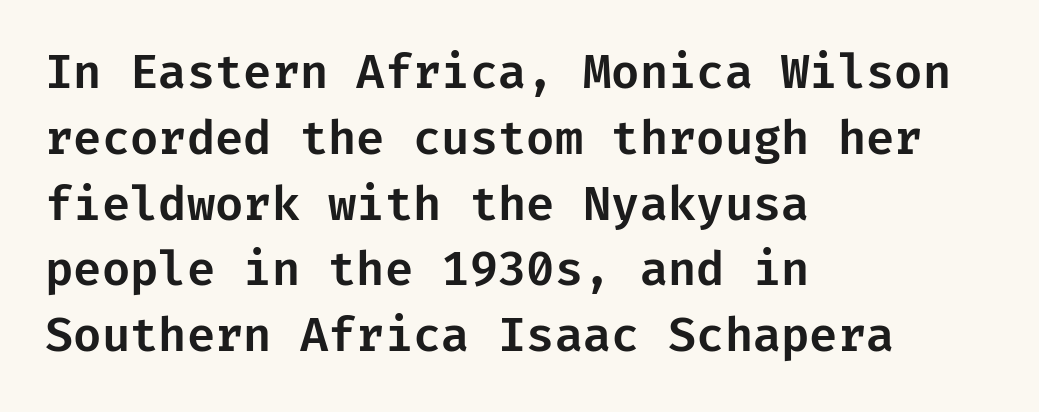
The letters carry no serifs — their stems end cleanly without finishing strokes. The line texture is even and compact thanks to regular tracking. The baseline area is clear. Summary of vertical rhythm: regular, with standard interline spacing. These lines are set flush left with a ragged right edge. Notice how the stems are strictly vertical — no italics here.
